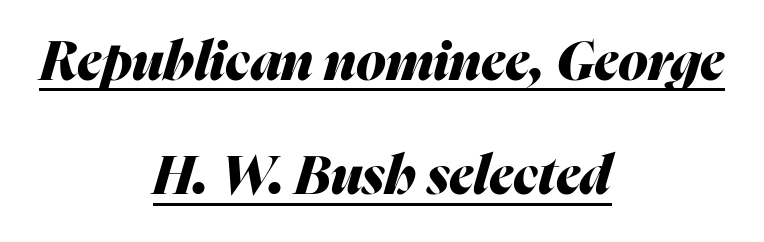
The image shows 54 px heavy type, italic (leaning right); set centered, loose line spacing (2.12x), normal letter spacing, underlined; medium stroke contrast and a medium x-height.
